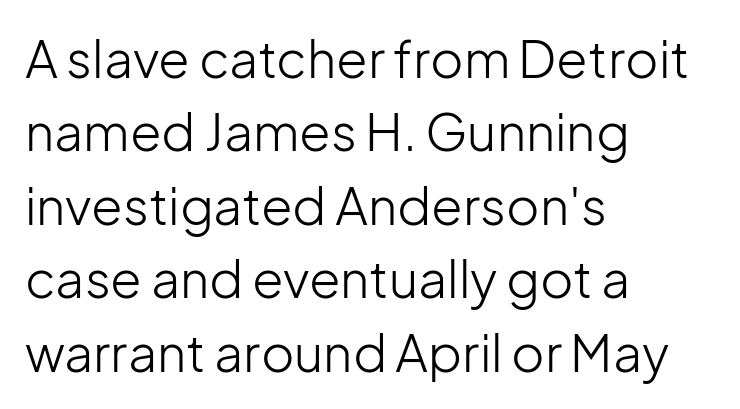
Q: Is the text bold? A: No.
Q: Is the text italic (slanted)? A: No, it is upright.
Q: Is the typeface a serif or a sans-serif typeface? A: Sans-serif.
Q: Is the text underlined? A: No.
Q: How is the paragraph aligned? A: Left-aligned.
Q: Is the spacing between letters normal or unusually wide? A: Normal.
Q: Is the spacing between lines tight, normal or loose? A: Normal.
Q: Width (condensed, normal, or wide)? A: Normal.
Q: Stroke contrast? A: Low.
Q: x-height? A: Medium.
Q: Monospaced? A: No.
